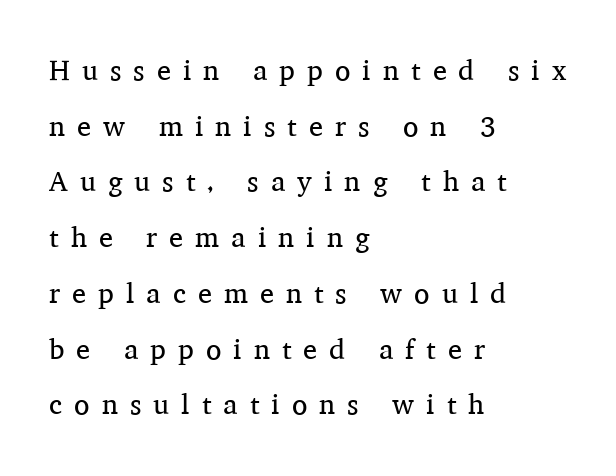
Q: Is the text bold? A: No.
Q: Is the text italic (slanted)? A: No, it is upright.
Q: Is the typeface a serif or a sans-serif typeface? A: Serif.
Q: Is the text underlined? A: No.
Q: How is the paragraph aligned? A: Left-aligned.
Q: Is the spacing between letters normal or unusually wide? A: Unusually wide.
Q: Is the spacing between lines tight, normal or loose? A: Loose.
Q: Width (condensed, normal, or wide)? A: Normal.
Q: Stroke contrast? A: Medium.
Q: x-height? A: Medium.
Q: Monospaced? A: No.
